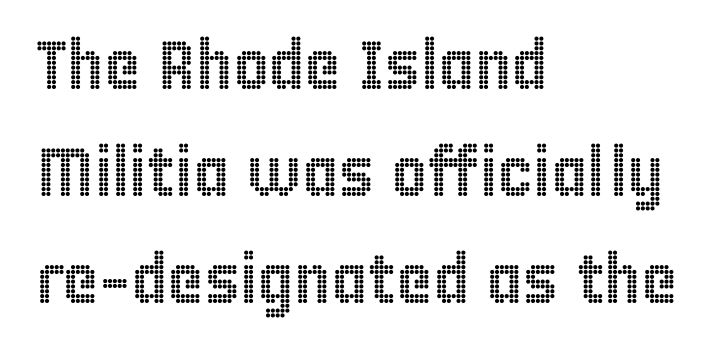
{"italic": "no", "width": "condensed", "x_height": "large", "monospaced": "no", "underline": "no", "align": "left", "line_spacing": "normal", "line_spacing_ratio": 1.55, "letter_spacing": "normal", "letter_spacing_em": 0.0, "glyph_px": 69}
